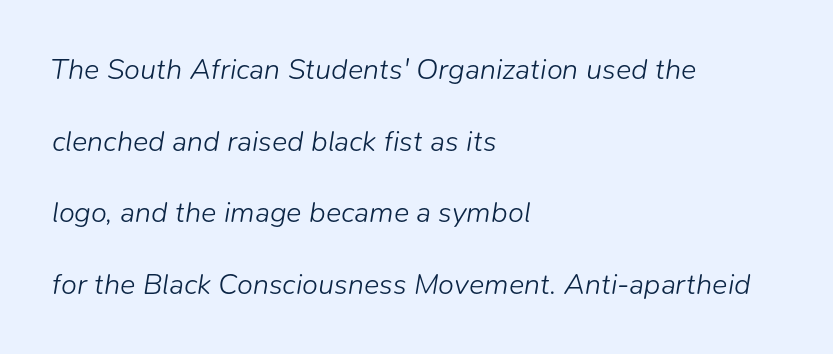
Q: Is the text bold? A: No.
Q: Is the text italic (slanted)? A: Yes, it leans right by about 9 degrees.
Q: Is the text underlined? A: No.
Q: How is the paragraph aligned? A: Left-aligned.
Q: Is the spacing between letters normal or unusually wide? A: Normal.
Q: Is the spacing between lines tight, normal or loose? A: Loose.
Q: Width (condensed, normal, or wide)? A: Normal.
Q: Stroke contrast? A: Low.
Q: x-height? A: Medium.
Q: Monospaced? A: No.
